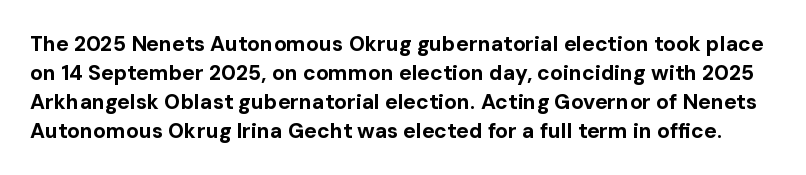
The image shows 21 px bold type, upright; set normal line spacing (1.38x), normal letter spacing, not underlined.
